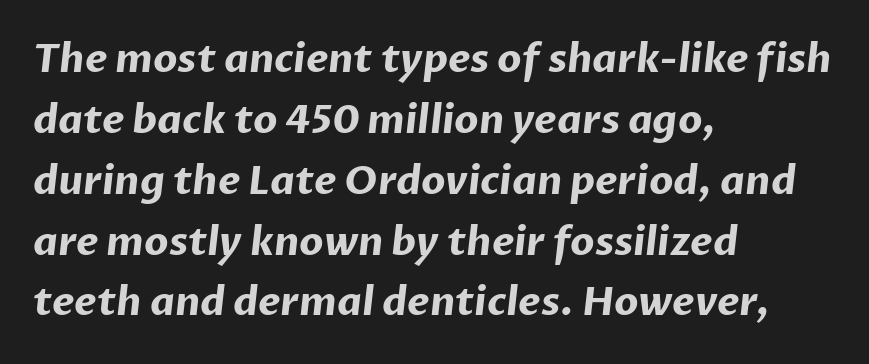
{"serif": "no", "bold": "yes", "weight": "bold", "width": "normal", "stroke_contrast": "low", "x_height": "medium", "monospaced": "no", "underline": "no", "align": "left", "line_spacing": "normal", "line_spacing_ratio": 1.56, "letter_spacing": "normal", "letter_spacing_em": 0.0, "glyph_px": 39}
